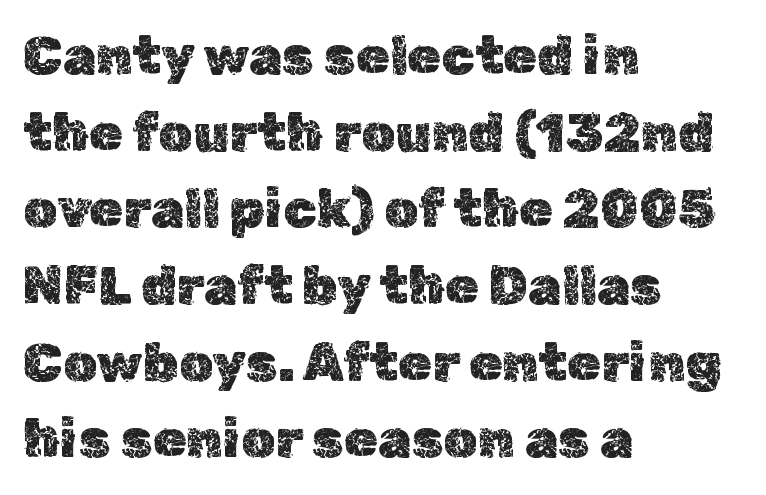
Q: Is the text italic (slanted)? A: No, it is upright.
Q: Is the text underlined? A: No.
Q: How is the paragraph aligned? A: Left-aligned.
Q: Is the spacing between letters normal or unusually wide? A: Normal.
Q: Is the spacing between lines tight, normal or loose? A: Normal.
Q: Width (condensed, normal, or wide)? A: Normal.
Q: x-height? A: Medium.
Q: Monospaced? A: No.
